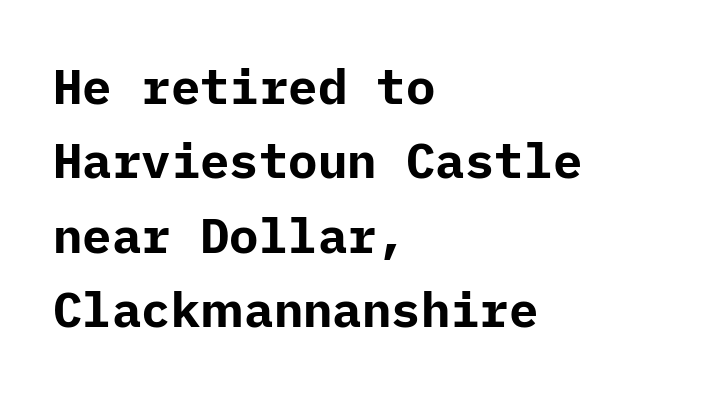
Q: Is the text bold? A: Yes.
Q: Is the text italic (slanted)? A: No, it is upright.
Q: Is the typeface a serif or a sans-serif typeface? A: Sans-serif.
Q: Is the text underlined? A: No.
Q: How is the paragraph aligned? A: Left-aligned.
Q: Is the spacing between letters normal or unusually wide? A: Normal.
Q: Is the spacing between lines tight, normal or loose? A: Normal.
Q: Width (condensed, normal, or wide)? A: Normal.
Q: Stroke contrast? A: Low.
Q: x-height? A: Medium.
